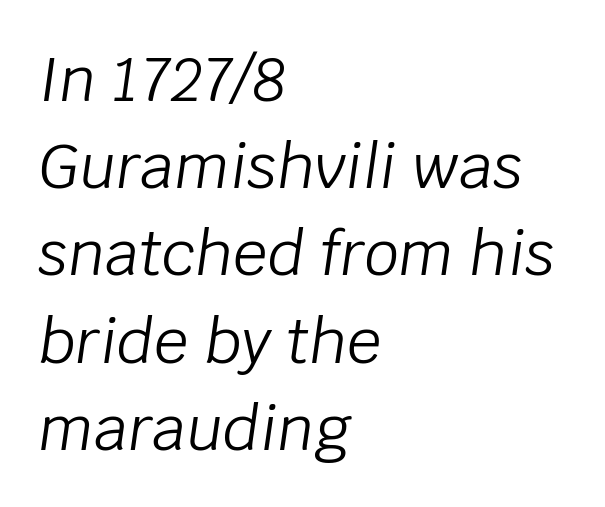
Q: Is the text bold? A: No.
Q: Is the text italic (slanted)? A: Yes, it leans right by about 8 degrees.
Q: Is the text underlined? A: No.
Q: How is the paragraph aligned? A: Left-aligned.
Q: Is the spacing between letters normal or unusually wide? A: Normal.
Q: Is the spacing between lines tight, normal or loose? A: Normal.
Q: Width (condensed, normal, or wide)? A: Normal.
Q: Stroke contrast? A: Low.
Q: x-height? A: Large.
Q: Monospaced? A: No.
